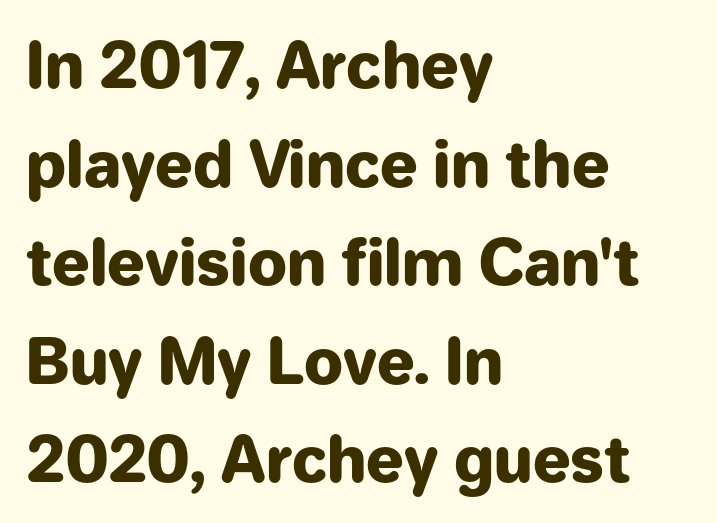
The image shows 62 px heavy sans-serif type, upright; set left-aligned, normal line spacing (1.59x), normal letter spacing, not underlined; low stroke contrast and a medium x-height.
